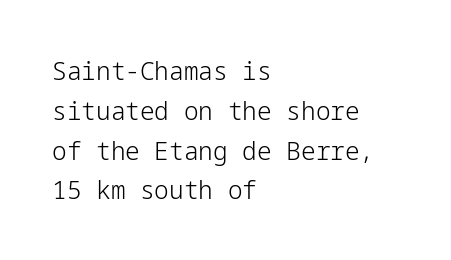
Nobody touched the tracking dial on this one. Line starts are locked; line ends wander. The block of text has a typical density, with ordinary space between rows. The glyphs are unaccompanied by any horizontal stroke below them. Notice how the stems are strictly vertical — no italics here. These glyphs show unthickened strokes, regular width or finer.
